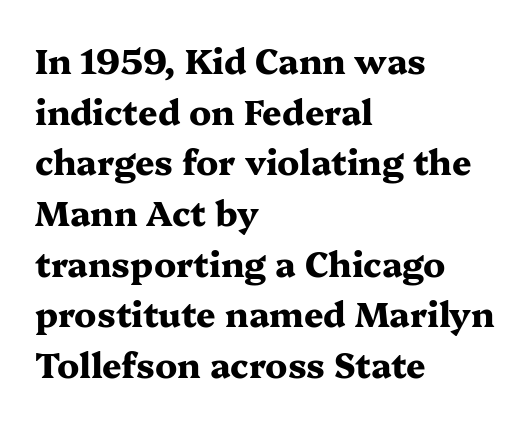
{"serif": "yes", "italic": "no", "bold": "yes", "weight": "heavy", "width": "wide", "stroke_contrast": "medium", "x_height": "medium", "monospaced": "no", "underline": "no", "align": "left", "line_spacing": "normal", "line_spacing_ratio": 1.49, "letter_spacing": "normal", "letter_spacing_em": 0.0, "glyph_px": 34}
